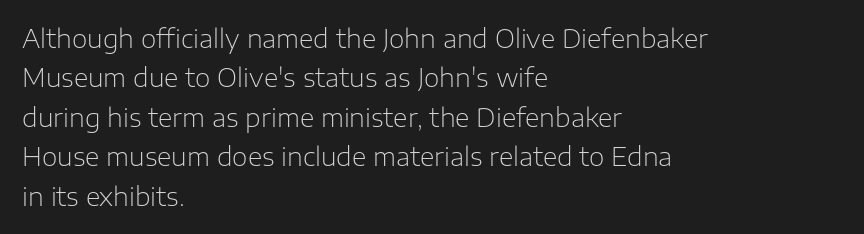
{"italic": "no", "bold": "no", "underline": "no", "align": "left", "line_spacing": "normal", "line_spacing_ratio": 1.58, "letter_spacing": "normal", "letter_spacing_em": 0.0, "glyph_px": 25}
